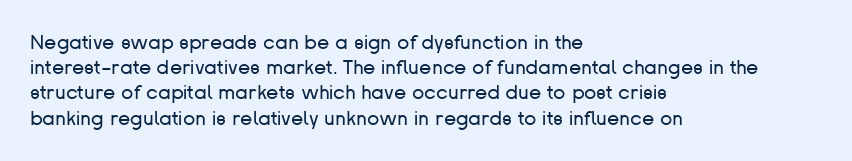
The image shows 20 px text type, upright; set left-aligned, normal line spacing (1.26x), normal letter spacing, not underlined.
